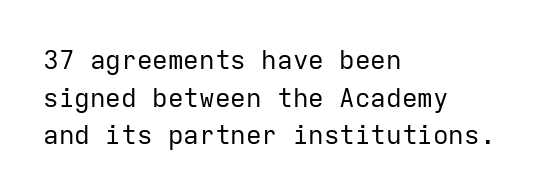
{"italic": "no", "bold": "no", "underline": "no", "align": "left", "line_spacing": "normal", "line_spacing_ratio": 1.45, "letter_spacing": "normal", "letter_spacing_em": 0.0, "glyph_px": 26}
